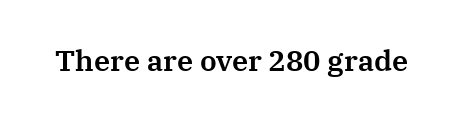
{"serif": "yes", "italic": "no", "width": "normal", "stroke_contrast": "medium", "x_height": "medium", "monospaced": "no", "underline": "no", "letter_spacing": "normal", "letter_spacing_em": 0.0, "glyph_px": 29}
